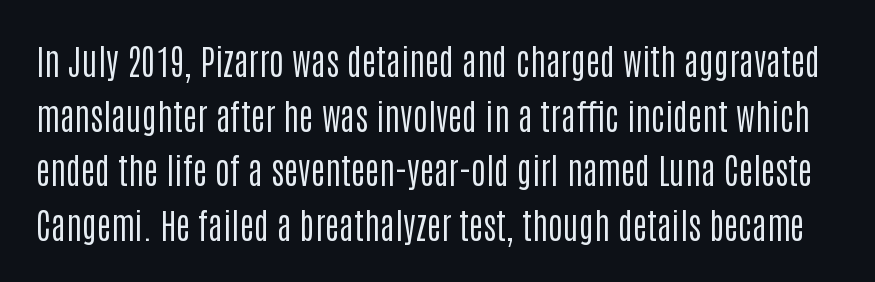
Nobody drew a line under any word here. This sample has the flowing, uneven cadence of proportional lettering. Letter spacing: default. The axis of the letterforms is exactly vertical. A typesetter would label this face a sans.
